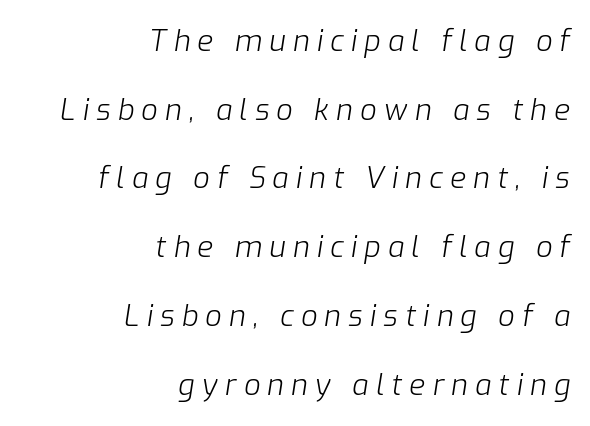
Q: Is the text bold? A: No.
Q: Is the text italic (slanted)? A: Yes, it leans right by about 9 degrees.
Q: Is the text underlined? A: No.
Q: How is the paragraph aligned? A: Right-aligned.
Q: Is the spacing between letters normal or unusually wide? A: Unusually wide.
Q: Is the spacing between lines tight, normal or loose? A: Loose.
Q: Width (condensed, normal, or wide)? A: Normal.
Q: Stroke contrast? A: Low.
Q: x-height? A: Medium.
Q: Monospaced? A: No.
